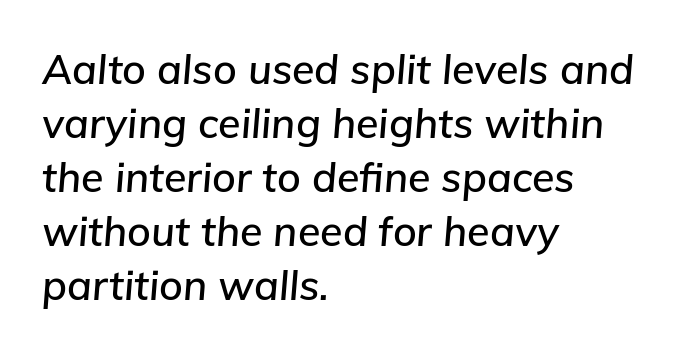
{"italic": "yes", "lean": "right", "slant_degrees": 5, "width": "normal", "stroke_contrast": "low", "x_height": "medium", "monospaced": "no", "underline": "no", "align": "left", "line_spacing": "normal", "line_spacing_ratio": 1.32, "letter_spacing": "normal", "letter_spacing_em": 0.0, "glyph_px": 41}
